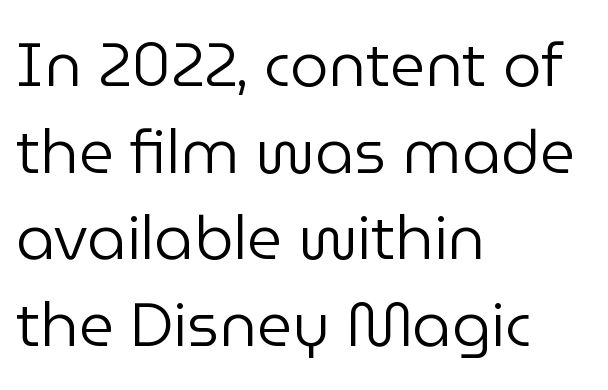
{"serif": "no", "italic": "no", "bold": "no", "weight": "regular", "width": "normal", "stroke_contrast": "low", "x_height": "medium", "monospaced": "no", "underline": "no", "align": "left", "line_spacing": "normal", "line_spacing_ratio": 1.42, "letter_spacing": "normal", "letter_spacing_em": 0.0, "glyph_px": 61}
